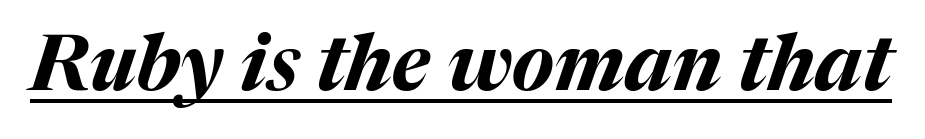
{"italic": "yes", "lean": "right", "slant_degrees": 17, "bold": "yes", "weight": "bold", "width": "normal", "stroke_contrast": "medium", "x_height": "medium", "monospaced": "no", "underline": "yes", "letter_spacing": "normal", "letter_spacing_em": 0.0, "glyph_px": 78}
